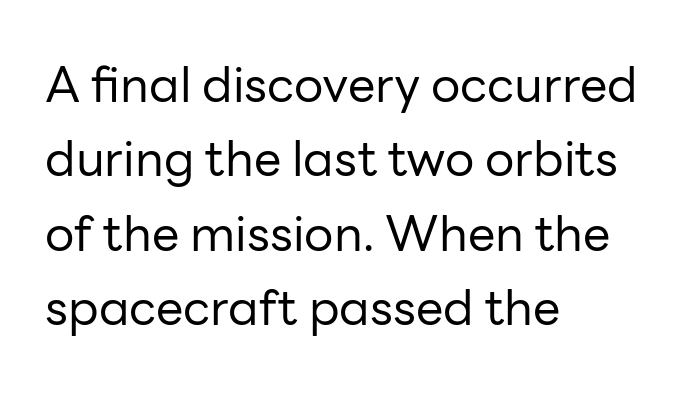
This sample has the flowing, uneven cadence of proportional lettering. Beneath every word, the page is bare. The cut favours lightness, reaching ordinary text weight at its darkest. Each new line begins a customary step beneath the previous one. These lines are set flush left with a ragged right edge.
